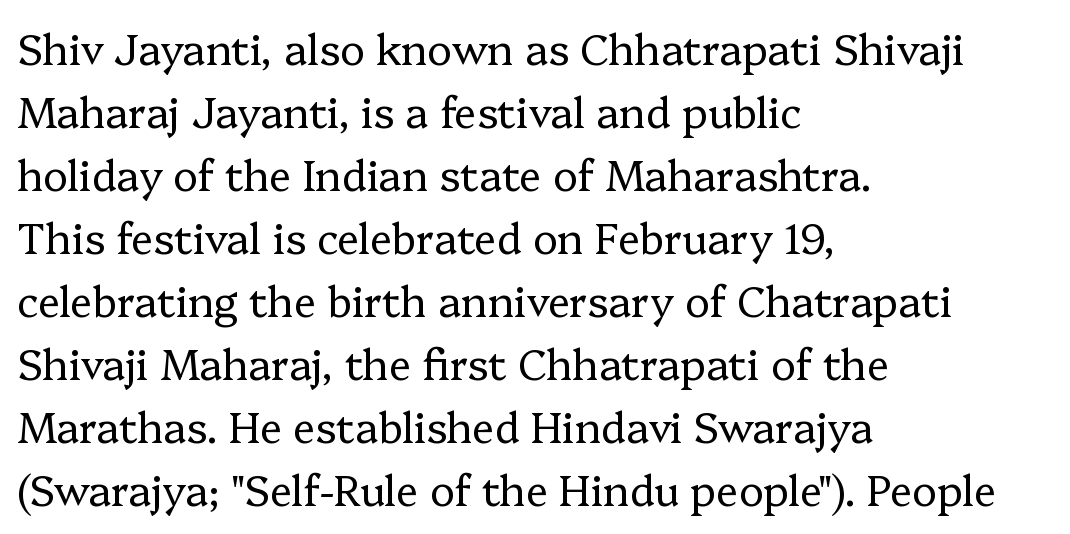
Q: Is the text bold? A: No.
Q: Is the text italic (slanted)? A: No, it is upright.
Q: Is the typeface a serif or a sans-serif typeface? A: Serif.
Q: Is the text underlined? A: No.
Q: How is the paragraph aligned? A: Left-aligned.
Q: Is the spacing between letters normal or unusually wide? A: Normal.
Q: Is the spacing between lines tight, normal or loose? A: Normal.
Q: Width (condensed, normal, or wide)? A: Normal.
Q: Stroke contrast? A: Low.
Q: x-height? A: Medium.
Q: Monospaced? A: No.
